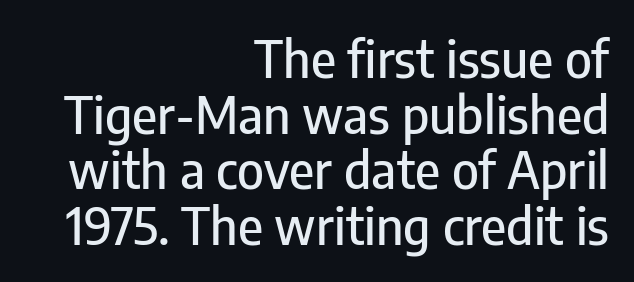
The image shows 51 px condensed sans-serif type, upright; set right-aligned, tight line spacing (1.09x), normal letter spacing, not underlined; low stroke contrast and a medium x-height.
